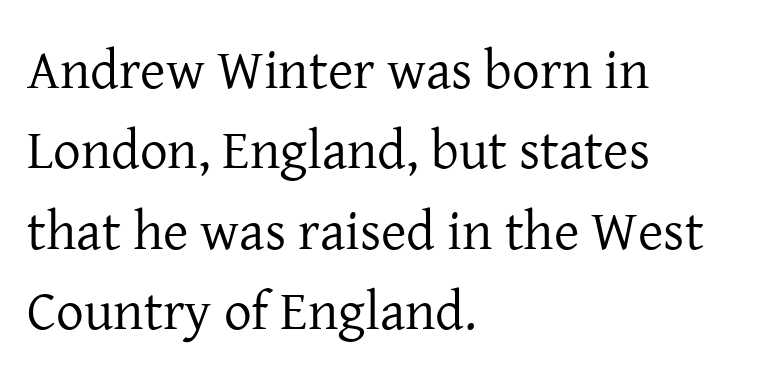
This sample uses a serif face. Vertical spacing — default. Inter-character spacing is left at the font's built-in metrics. Note the varied advance widths — an 'i' is clearly narrower than an 'm'. Nobody drew a line under any word here.
